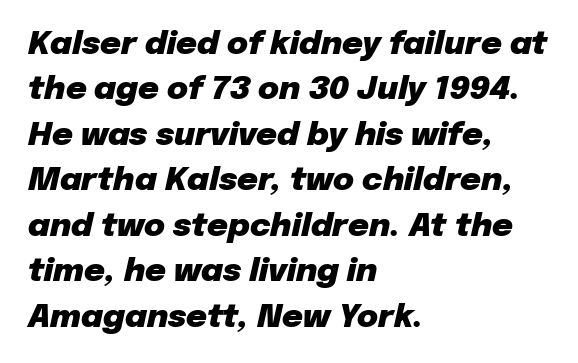
Compared with an ordinary text face, these strokes are far heavier — a full bold. Do the characters align in a grid? No, the font is proportional. All the whitespace from short lines collects on the right. The text carries the slant typical of an italic or oblique font. A clean baseline with only descenders dipping below it.
